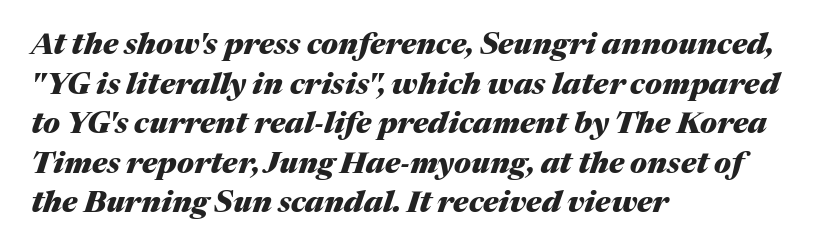
Q: Is the text bold? A: Yes.
Q: Is the text italic (slanted)? A: Yes, it leans right by about 17 degrees.
Q: Is the text underlined? A: No.
Q: How is the paragraph aligned? A: Left-aligned.
Q: Is the spacing between letters normal or unusually wide? A: Normal.
Q: Is the spacing between lines tight, normal or loose? A: Normal.
Q: Width (condensed, normal, or wide)? A: Normal.
Q: Stroke contrast? A: Medium.
Q: x-height? A: Medium.
Q: Monospaced? A: No.
